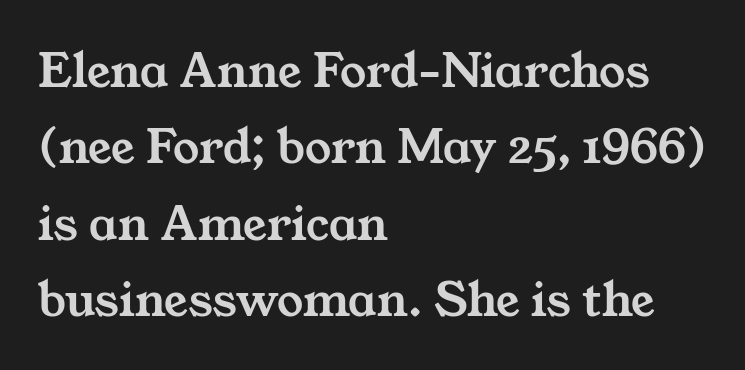
Q: Is the typeface a serif or a sans-serif typeface? A: Serif.
Q: Is the text underlined? A: No.
Q: How is the paragraph aligned? A: Left-aligned.
Q: Is the spacing between letters normal or unusually wide? A: Normal.
Q: Is the spacing between lines tight, normal or loose? A: Normal.
Q: Width (condensed, normal, or wide)? A: Wide.
Q: Stroke contrast? A: Medium.
Q: x-height? A: Medium.
Q: Monospaced? A: No.
